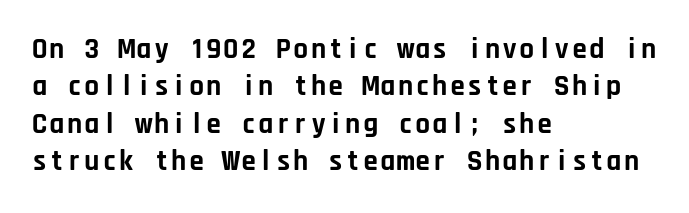
{"serif": "no", "italic": "no", "bold": "yes", "weight": "bold", "width": "normal", "stroke_contrast": "low", "x_height": "large", "monospaced": "yes", "underline": "no", "align": "left", "line_spacing": "normal", "line_spacing_ratio": 1.29, "letter_spacing": "normal", "letter_spacing_em": 0.0, "glyph_px": 29}
